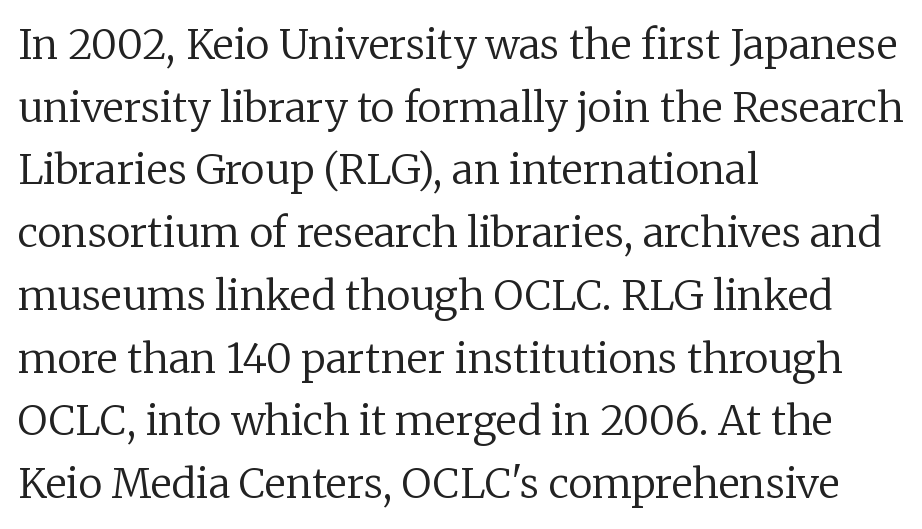
Unlike a clean sans, this face finishes its strokes with serifs. These lines stack with their left ends in a neat column. Check under the words: just untouched page. Every stem runs plumb, perpendicular to the baseline. This sample keeps an unexceptional amount of space between lines.
